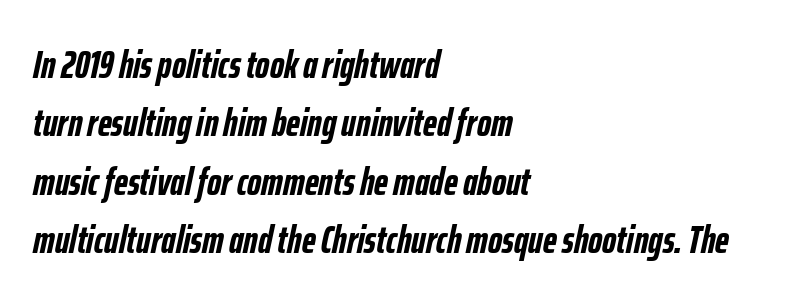
Clear beneath every line of the passage. How would I describe the line gaps? Plain and ordinary. An italicized treatment has been applied to the whole sample. Character widths vary here, with narrow letters taking less room than wide ones. Is the letter spacing exaggerated? No — it looks like the ordinary default. All the whitespace from short lines collects on the right.
